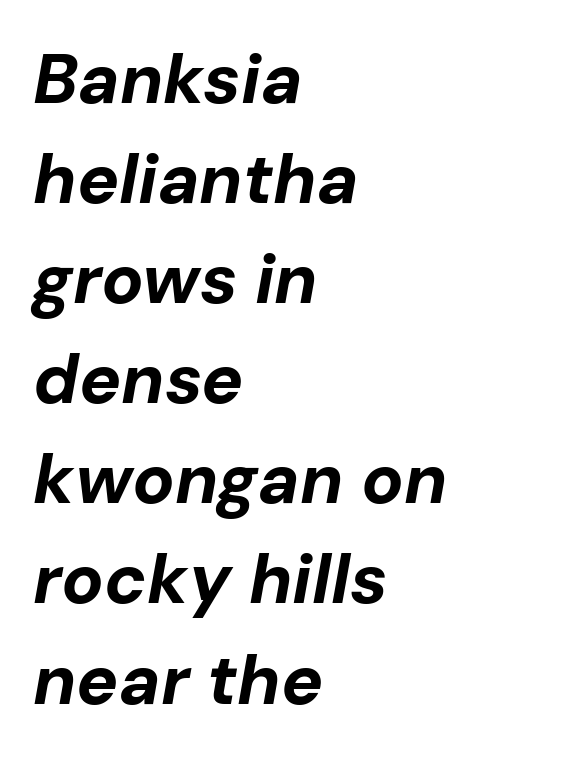
Q: Is the text bold? A: Yes.
Q: Is the text italic (slanted)? A: Yes, it leans right by about 10 degrees.
Q: Is the text underlined? A: No.
Q: How is the paragraph aligned? A: Left-aligned.
Q: Is the spacing between letters normal or unusually wide? A: Normal.
Q: Is the spacing between lines tight, normal or loose? A: Normal.
Q: Width (condensed, normal, or wide)? A: Normal.
Q: Stroke contrast? A: Low.
Q: x-height? A: Medium.
Q: Monospaced? A: No.
